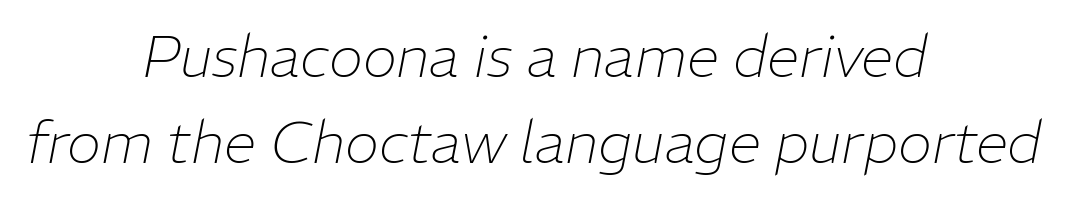
The space beneath each line is pristine and unruled. Think of a printed novel: that variable character pitch is what you see here. Layout note: lines centered. The whole block is typeset with a tilt.
